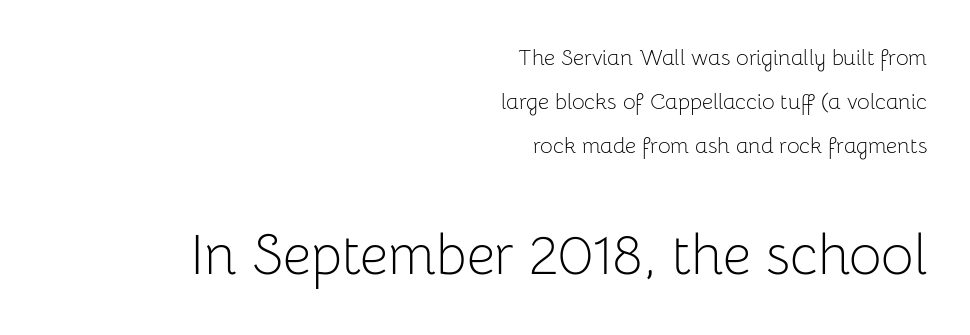
Q: Is the text bold? A: No.
Q: Is the text italic (slanted)? A: No, it is upright.
Q: Is the typeface a serif or a sans-serif typeface? A: Sans-serif.
Q: Is the text underlined? A: No.
Q: How is the paragraph aligned? A: Right-aligned.
Q: Is the spacing between letters normal or unusually wide? A: Normal.
Q: Is the spacing between lines tight, normal or loose? A: Loose.
Q: Which block of text is set in a larger size, the first (top) or the second (bottom)? A: The second (bottom) one.
Q: Width (condensed, normal, or wide)? A: Normal.
Q: Stroke contrast? A: Low.
Q: x-height? A: Medium.
Q: Monospaced? A: No.
